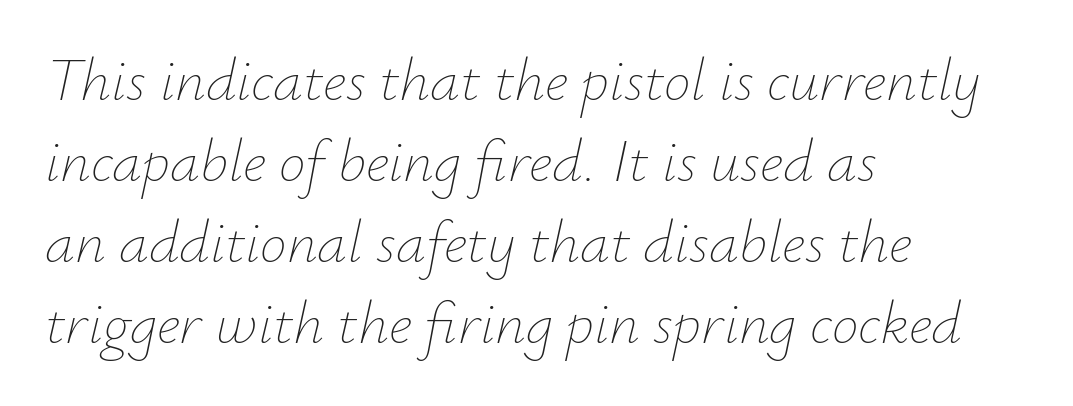
{"italic": "yes", "lean": "right", "slant_degrees": 12, "bold": "no", "weight": "thin", "width": "normal", "stroke_contrast": "low", "x_height": "small", "monospaced": "no", "underline": "no", "align": "left", "line_spacing": "normal", "line_spacing_ratio": 1.35, "letter_spacing": "normal", "letter_spacing_em": 0.0, "glyph_px": 60}
